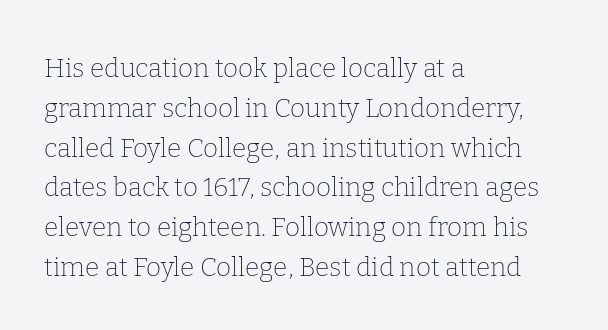
Q: Is the text bold? A: No.
Q: Is the text italic (slanted)? A: No, it is upright.
Q: Is the text underlined? A: No.
Q: How is the paragraph aligned? A: Left-aligned.
Q: Is the spacing between letters normal or unusually wide? A: Normal.
Q: Is the spacing between lines tight, normal or loose? A: Normal.
